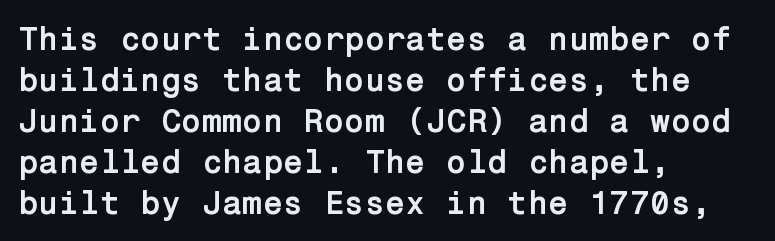
The designer went with a sans here, leaving each stem footless. Ascenders rise straight up at ninety degrees. Does the copy run flush right? No — it runs flush left. This rendering features lettering with no underline. Glyph-to-glyph distance matches everyday printed text. In terms of weight, the rendering is a true, heavy bold.
